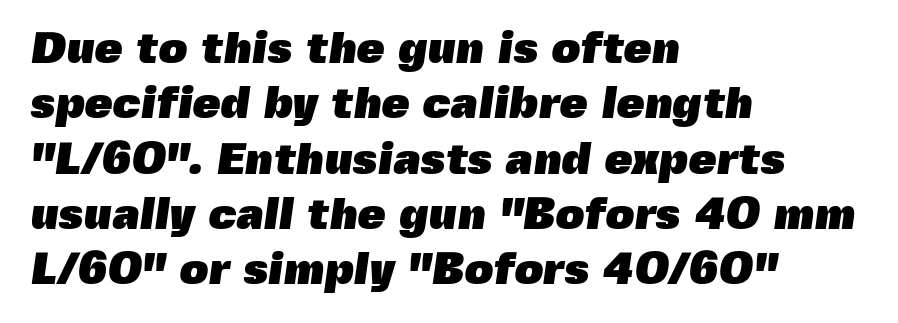
The image shows 45 px heavy sans-serif type; set left-aligned, line spacing 1.23x, normal letter spacing, not underlined; a medium x-height.
